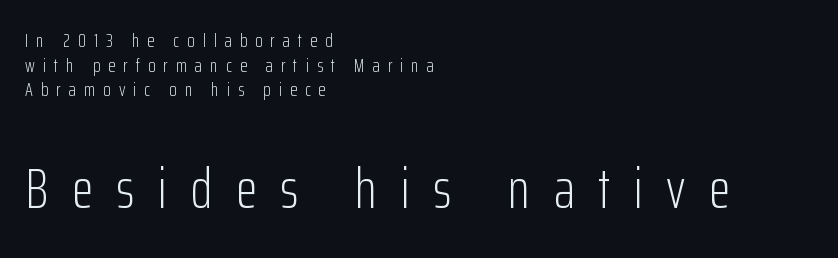
The image shows 56 px light, condensed sans-serif type, upright; set left-aligned, normal line spacing (1.3x), unusually wide letter spacing (+0.42 em), not underlined; the second (bottom) block is 2.95x larger; low stroke contrast and a medium x-height.
